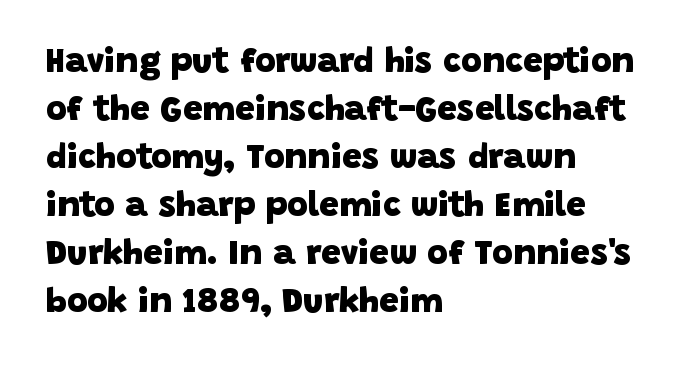
The image shows 35 px heavy sans-serif type; set left-aligned, normal line spacing (1.37x), normal letter spacing, not underlined; low stroke contrast and a large x-height.
